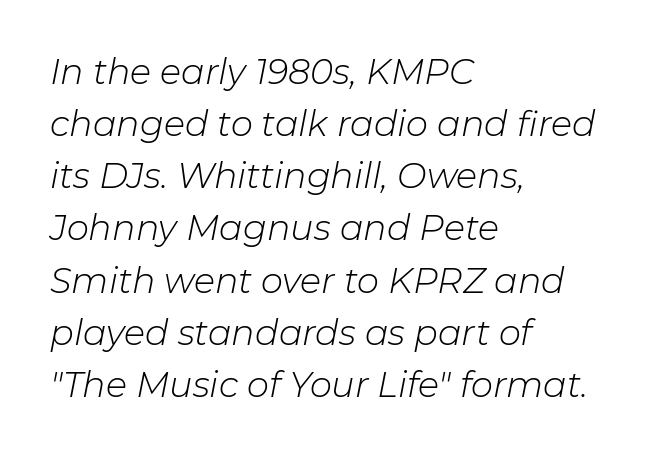
Q: Is the text bold? A: No.
Q: Is the text italic (slanted)? A: Yes, it leans right by about 11 degrees.
Q: Is the text underlined? A: No.
Q: How is the paragraph aligned? A: Left-aligned.
Q: Is the spacing between letters normal or unusually wide? A: Normal.
Q: Is the spacing between lines tight, normal or loose? A: Normal.
Q: Width (condensed, normal, or wide)? A: Normal.
Q: Stroke contrast? A: Low.
Q: x-height? A: Medium.
Q: Monospaced? A: No.
